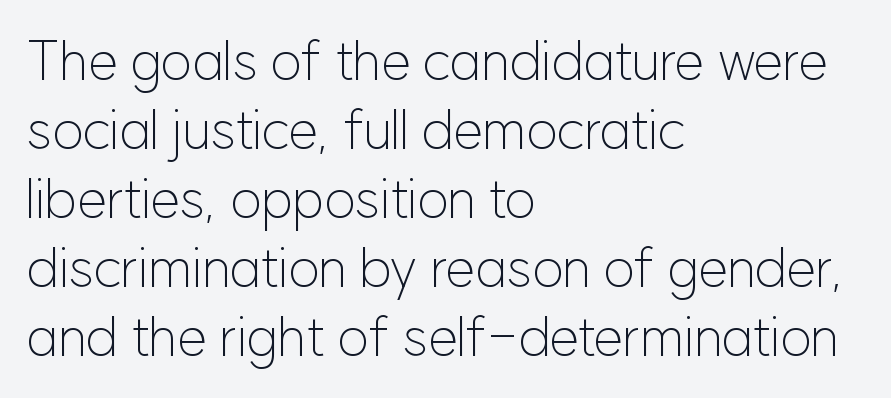
Does the copy run flush right? No — it runs flush left. Short note: letters normally spaced. The type sits square on the baseline with zero lean. This sample has the flowing, uneven cadence of proportional lettering. What's the leading like? Ordinary, nothing unusual. The zone under the glyphs is completely vacant.
